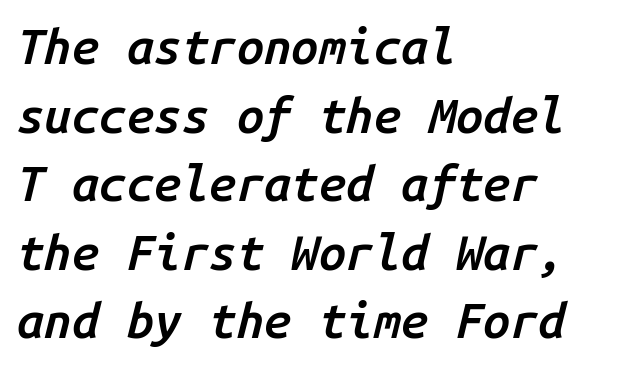
The image shows 49 px semibold type, italic (leaning right), monospaced; set left-aligned, normal line spacing (1.4x), normal letter spacing, not underlined; low stroke contrast and a medium x-height.
